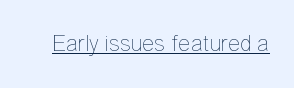
The image shows 23 px text type, upright; set normal letter spacing, underlined.
